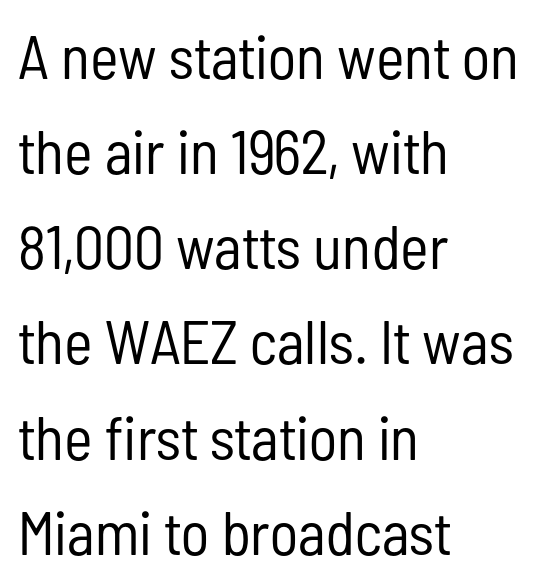
The image shows 61 px regular-weight, condensed sans-serif type, upright; set left-aligned, normal line spacing (1.56x), normal letter spacing, not underlined; low stroke contrast and a medium x-height.
